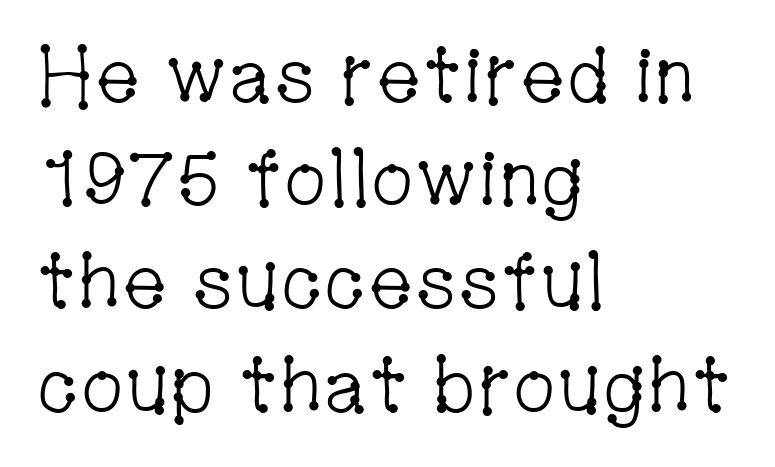
Reading down the block, your eye returns to a fixed left position each line. A clean baseline with only descenders dipping below it. The designer went with a serif here, giving each stem small feet. The letters stand upright; this is a roman face. Heaviness? Minimal to ordinary, like unemphasized prose.
